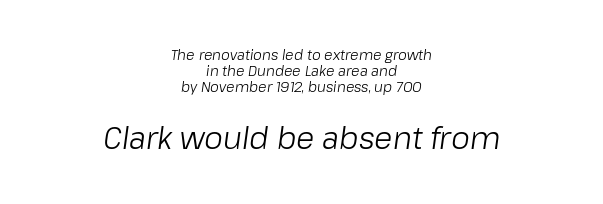
Q: Is the text bold? A: No.
Q: Is the text italic (slanted)? A: Yes, it leans right by about 8 degrees.
Q: Is the text underlined? A: No.
Q: How is the paragraph aligned? A: Centered.
Q: Is the spacing between letters normal or unusually wide? A: Normal.
Q: Is the spacing between lines tight, normal or loose? A: Tight.
Q: Which block of text is set in a larger size, the first (top) or the second (bottom)? A: The second (bottom) one.
Q: Width (condensed, normal, or wide)? A: Normal.
Q: Stroke contrast? A: Low.
Q: x-height? A: Medium.
Q: Monospaced? A: No.
